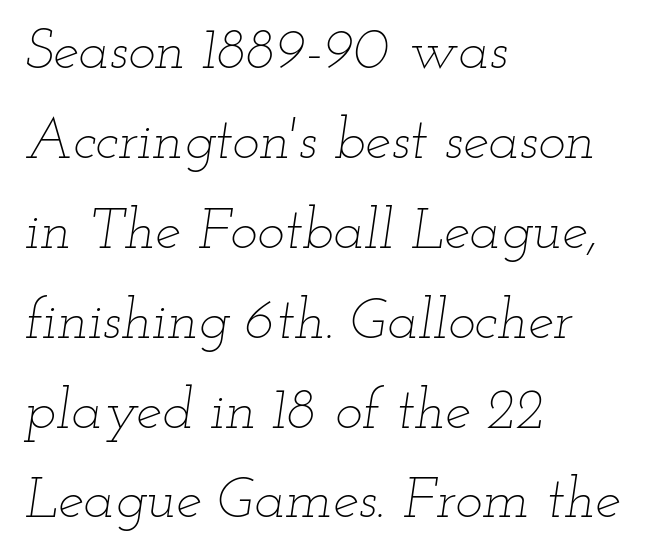
{"italic": "yes", "lean": "right", "slant_degrees": 12, "bold": "no", "weight": "thin", "width": "wide", "stroke_contrast": "low", "x_height": "small", "monospaced": "no", "underline": "no", "align": "left", "line_spacing": "normal", "line_spacing_ratio": 1.55, "letter_spacing": "normal", "letter_spacing_em": 0.0, "glyph_px": 58}
